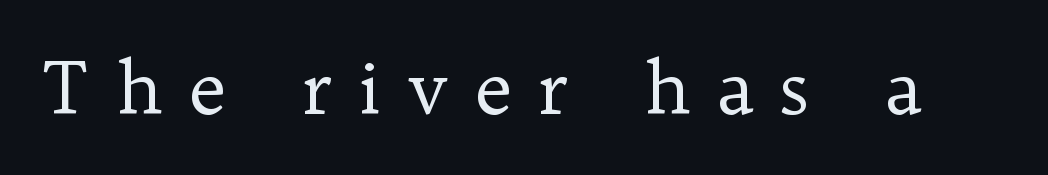
Q: Is the text bold? A: No.
Q: Is the text italic (slanted)? A: No, it is upright.
Q: Is the typeface a serif or a sans-serif typeface? A: Serif.
Q: Is the text underlined? A: No.
Q: Is the spacing between letters normal or unusually wide? A: Unusually wide.
Q: Width (condensed, normal, or wide)? A: Normal.
Q: Stroke contrast? A: Low.
Q: x-height? A: Medium.
Q: Monospaced? A: No.
